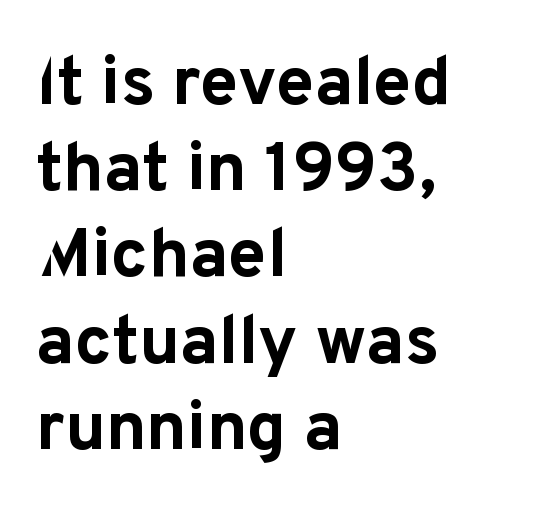
Strokes here are thick enough to call this a true bold. Style check: upright. Looks like regular typesetting: each glyph gets only the width it needs. Every row of glyphs begins at an identical x-position on the left.
